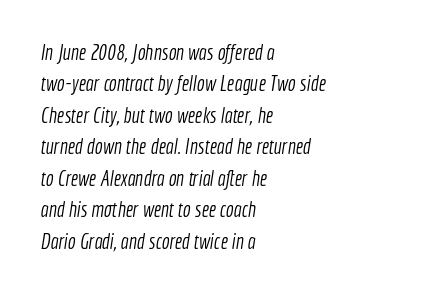
{"bold": "no", "underline": "no", "align": "left", "line_spacing": "normal", "line_spacing_ratio": 1.5, "letter_spacing": "normal", "letter_spacing_em": 0.0, "glyph_px": 21}
